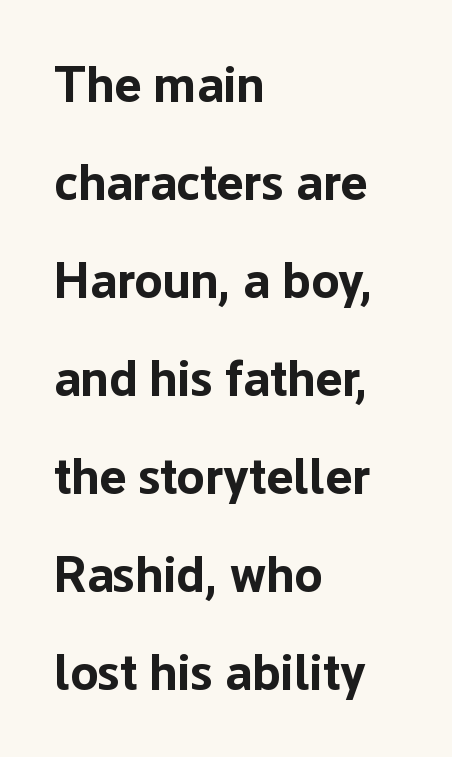
{"serif": "no", "italic": "no", "bold": "yes", "weight": "bold", "width": "normal", "stroke_contrast": "low", "x_height": "medium", "monospaced": "no", "underline": "no", "align": "left", "line_spacing": "loose", "line_spacing_ratio": 1.92, "letter_spacing": "normal", "letter_spacing_em": 0.0, "glyph_px": 51}
